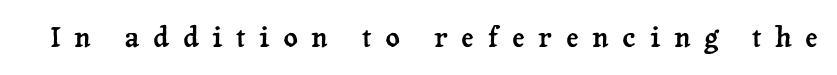
Q: Is the text italic (slanted)? A: No, it is upright.
Q: Is the typeface a serif or a sans-serif typeface? A: Serif.
Q: Is the text underlined? A: No.
Q: Is the spacing between letters normal or unusually wide? A: Unusually wide.
Q: Width (condensed, normal, or wide)? A: Normal.
Q: Stroke contrast? A: Low.
Q: x-height? A: Medium.
Q: Monospaced? A: No.
